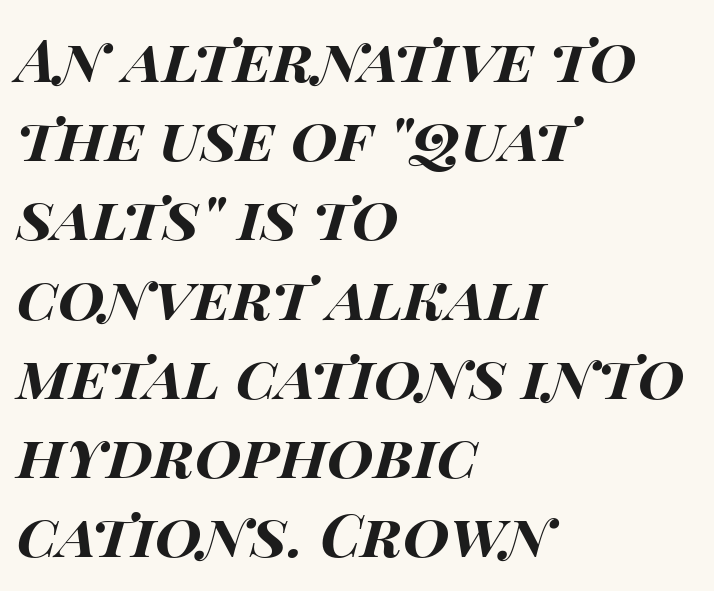
{"italic": "yes", "lean": "right", "slant_degrees": 14, "bold": "yes", "weight": "bold", "width": "wide", "stroke_contrast": "high", "x_height": "large", "monospaced": "no", "underline": "no", "align": "left", "line_spacing": "normal", "line_spacing_ratio": 1.32, "letter_spacing": "normal", "letter_spacing_em": 0.0, "glyph_px": 60}
